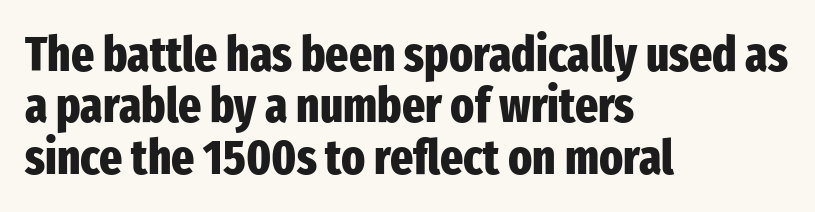
{"serif": "no", "italic": "no", "bold": "yes", "weight": "heavy", "width": "condensed", "stroke_contrast": "low", "x_height": "medium", "monospaced": "no", "underline": "no", "align": "left", "line_spacing": "tight", "line_spacing_ratio": 1.05, "letter_spacing": "normal", "letter_spacing_em": 0.0, "glyph_px": 49}
